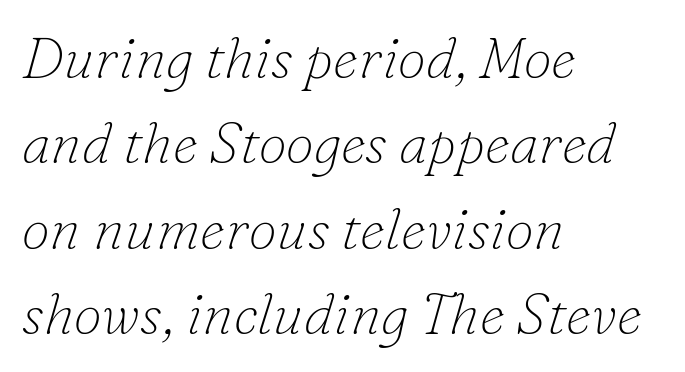
Stroke thickness stays within the range of a standard reading face or lighter. A typesetter would call this leading conventional body-copy spacing. Descenders hang freely into open space. Every row of glyphs begins at an identical x-position on the left.
